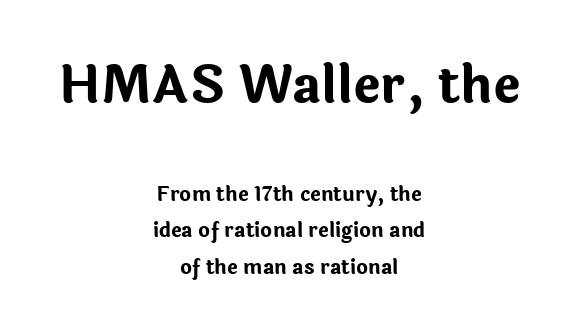
Q: Is the text bold? A: Yes.
Q: Is the text italic (slanted)? A: No, it is upright.
Q: Is the typeface a serif or a sans-serif typeface? A: Sans-serif.
Q: Is the text underlined? A: No.
Q: How is the paragraph aligned? A: Centered.
Q: Is the spacing between letters normal or unusually wide? A: Normal.
Q: Which block of text is set in a larger size, the first (top) or the second (bottom)? A: The first (top) one.
Q: Width (condensed, normal, or wide)? A: Normal.
Q: Stroke contrast? A: Low.
Q: x-height? A: Medium.
Q: Monospaced? A: No.
